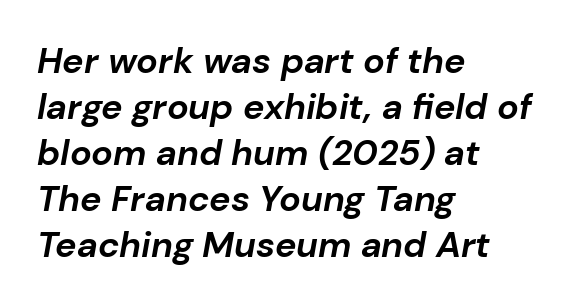
Heavy, bold letterforms. Descenders are the only things crossing below the line. Inter-character spacing is left at the font's built-in metrics. Rows of type keep a routine distance in the vertical direction. You could not count columns in this text — the font is proportionally spaced.
